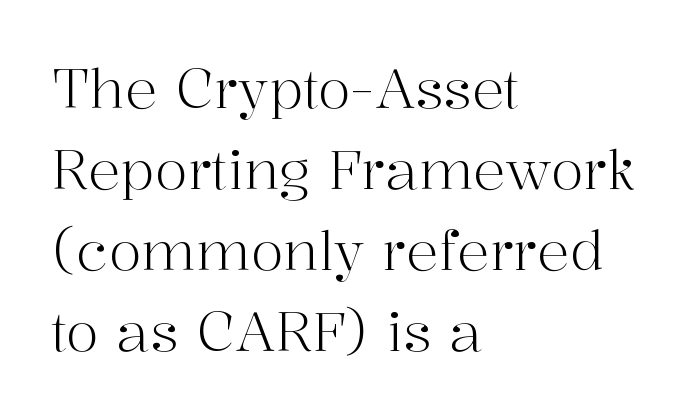
{"serif": "yes", "italic": "no", "bold": "no", "weight": "light", "width": "normal", "stroke_contrast": "high", "x_height": "medium", "monospaced": "no", "underline": "no", "align": "left", "line_spacing": "normal", "line_spacing_ratio": 1.5, "letter_spacing": "normal", "letter_spacing_em": 0.0, "glyph_px": 54}
